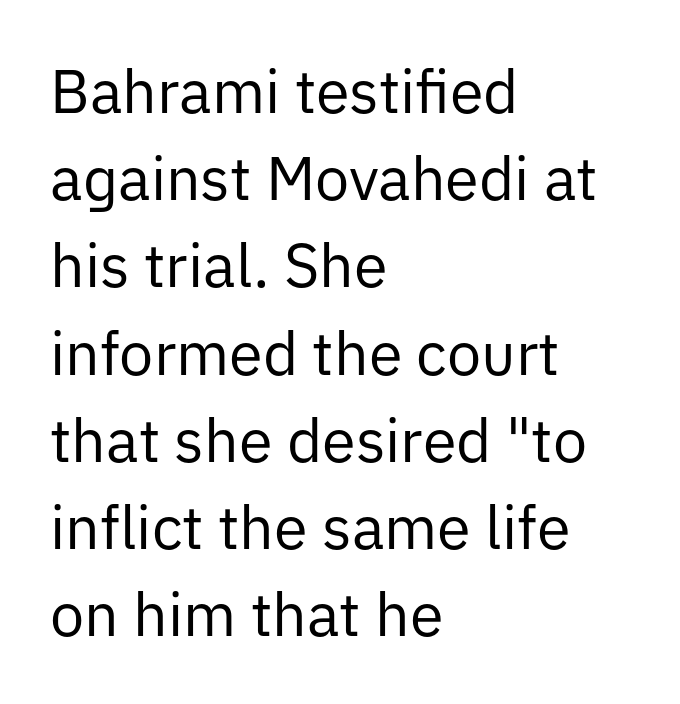
The rendering shows plain stroke endings on the letterforms — a sans-serif design. The cut favours lightness, reaching ordinary text weight at its darkest. Leading: standard. Here the designer chose a conventional face with non-uniform glyph widths.
